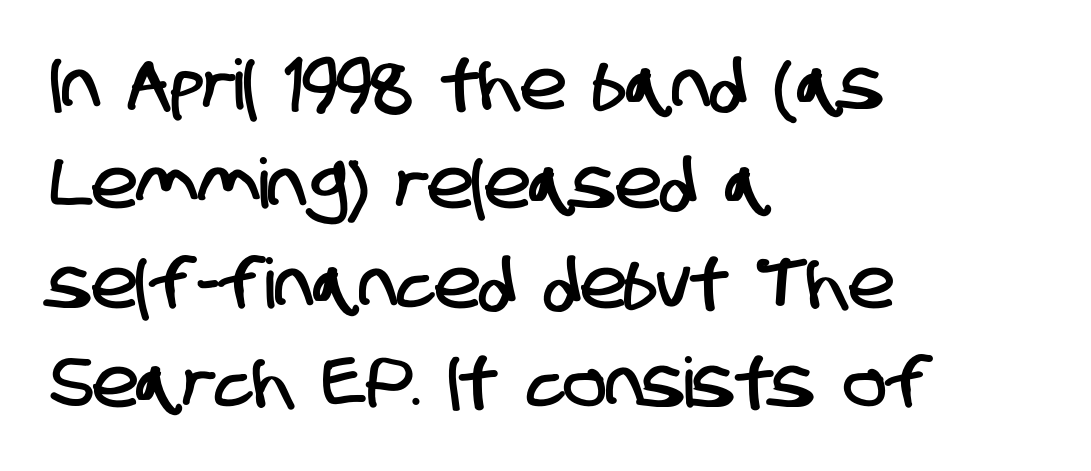
Each letter keeps its own natural width here, so spacing adapts to shape. The typeface chosen for these lines omits serifs. Leading: standard. Compared with a centered layout, this one pins lines to the left instead. Look at the tracking — it's just the regular setting, nothing added.
